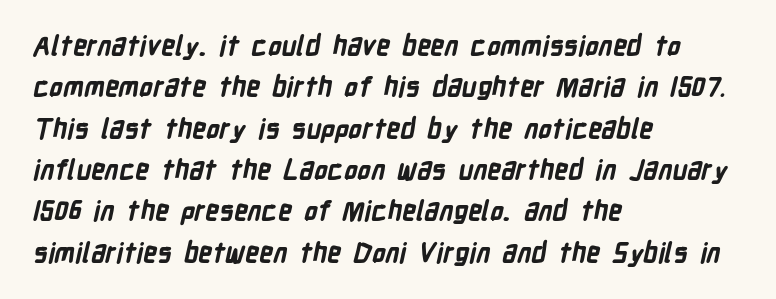
{"bold": "yes", "underline": "no", "align": "left", "line_spacing": "normal", "line_spacing_ratio": 1.53, "letter_spacing": "normal", "letter_spacing_em": 0.0, "glyph_px": 27}
